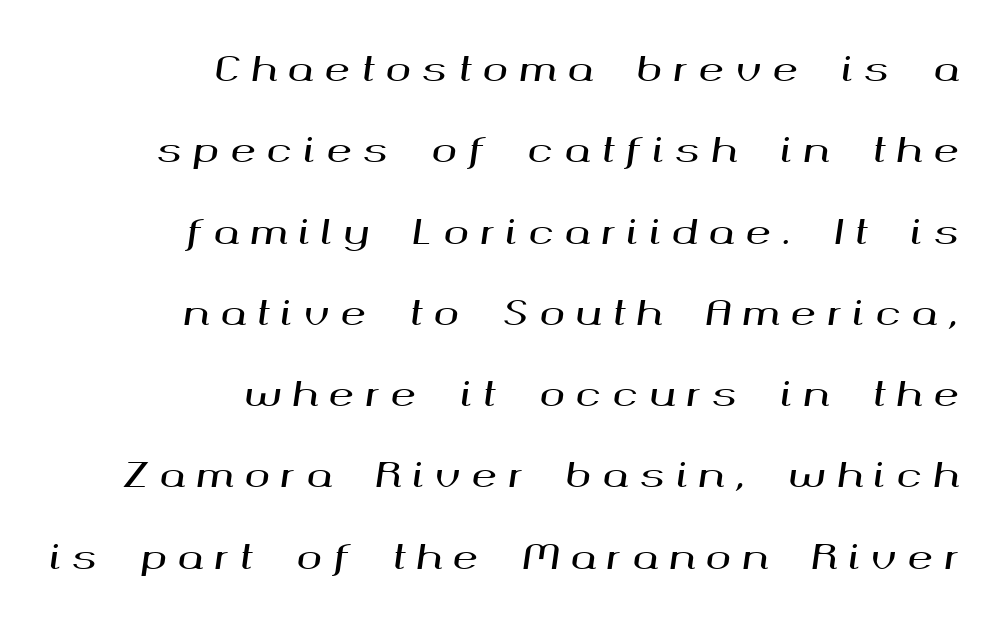
The image shows 34 px wide type, italic (leaning right); set right-aligned, loose line spacing (2.39x), unusually wide letter spacing (+0.33 em), not underlined; medium stroke contrast and a medium x-height.
